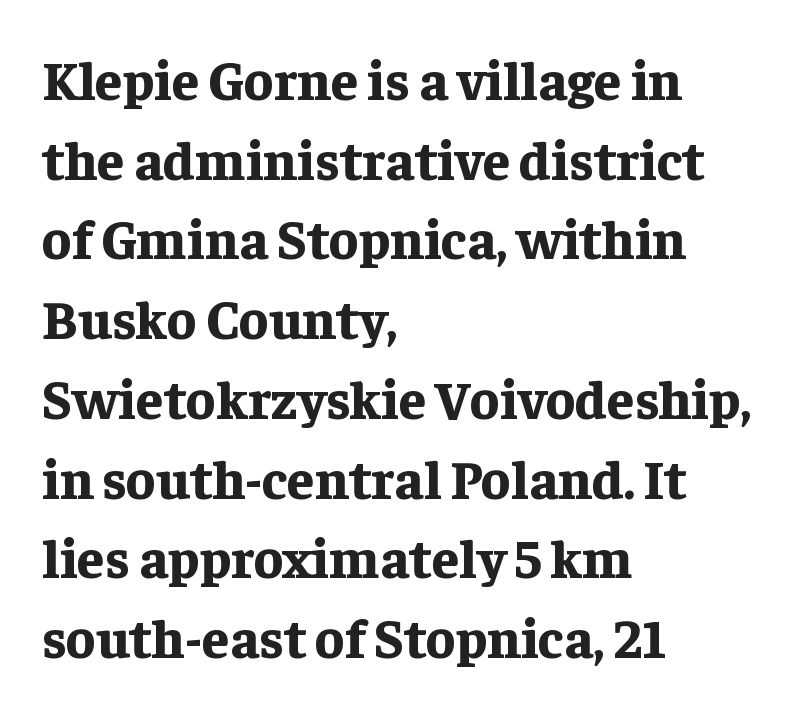
{"serif": "yes", "italic": "no", "bold": "yes", "weight": "bold", "width": "normal", "stroke_contrast": "low", "x_height": "medium", "monospaced": "no", "underline": "no", "align": "left", "line_spacing": "normal", "line_spacing_ratio": 1.45, "letter_spacing": "normal", "letter_spacing_em": 0.0, "glyph_px": 55}
